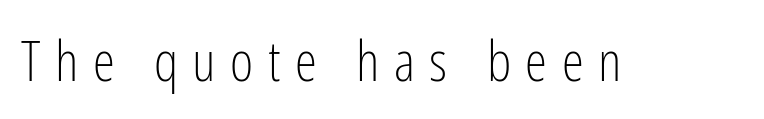
The rendering uses natural spacing where letterforms have individual widths. Regarding serifs, this sample does without them. The strokes carry an ordinary text weight at most. A typesetter would call this heavily tracked-out type. Any mark beneath the type? The region is blank.
